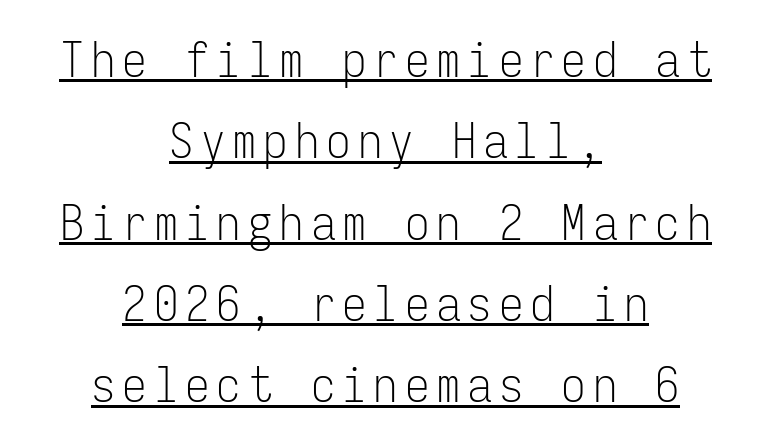
Q: Is the text bold? A: No.
Q: Is the text italic (slanted)? A: No, it is upright.
Q: Is the typeface a serif or a sans-serif typeface? A: Sans-serif.
Q: Is the text underlined? A: Yes.
Q: How is the paragraph aligned? A: Centered.
Q: Is the spacing between lines tight, normal or loose? A: Normal.
Q: Width (condensed, normal, or wide)? A: Condensed.
Q: Stroke contrast? A: Low.
Q: x-height? A: Medium.
Q: Monospaced? A: Yes.
